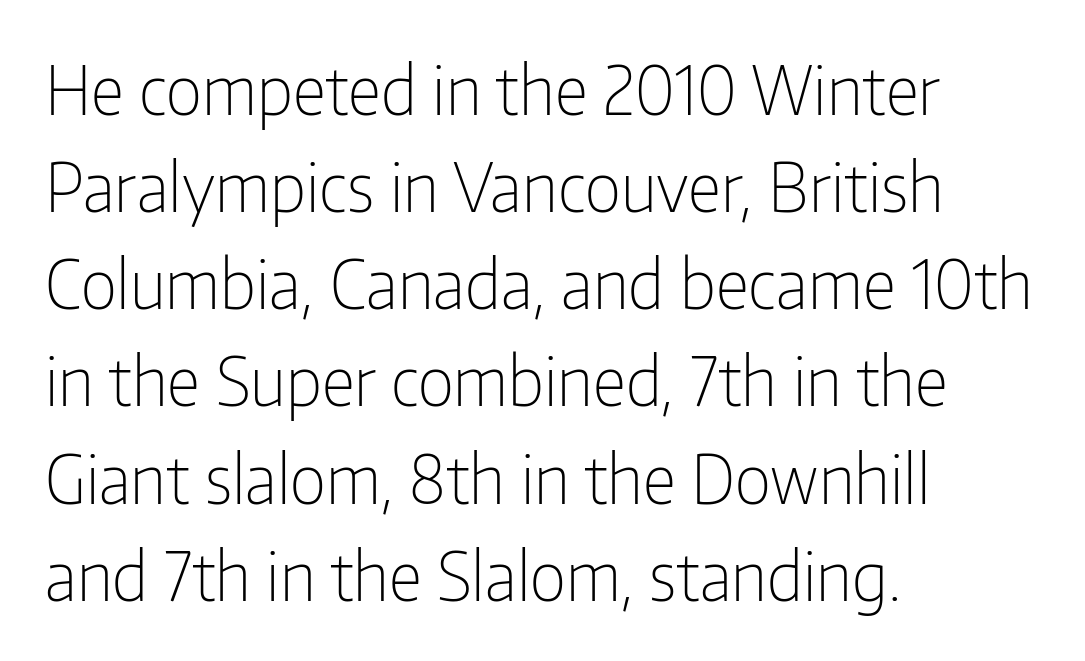
This sample is left-justified, so line endings fall wherever the words run out. Tracking here is standard; glyphs follow each other at the usual distance. Nope, no serifs anywhere on these letters. Leading: standard.
